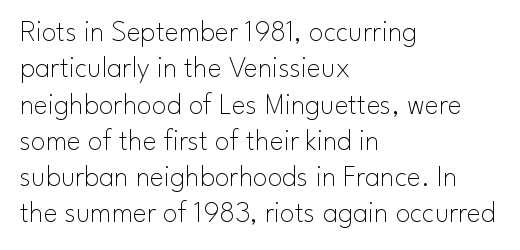
{"serif": "no", "italic": "no", "bold": "no", "weight": "thin", "width": "normal", "stroke_contrast": "low", "x_height": "small", "monospaced": "no", "underline": "no", "align": "left", "line_spacing_ratio": 1.21, "letter_spacing": "normal", "letter_spacing_em": 0.0, "glyph_px": 30}
